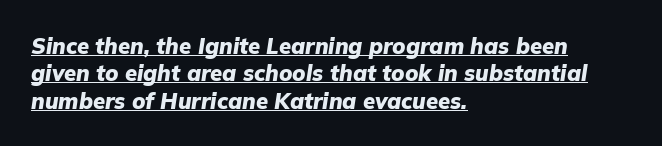
Q: Is the text bold? A: Yes.
Q: Is the text italic (slanted)? A: Yes, it leans right by about 9 degrees.
Q: Is the text underlined? A: Yes.
Q: How is the paragraph aligned? A: Left-aligned.
Q: Is the spacing between letters normal or unusually wide? A: Normal.
